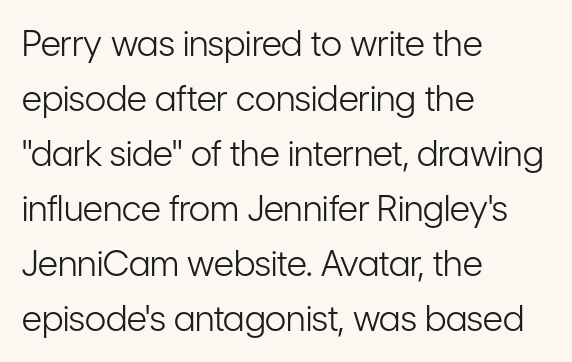
Q: Is the text bold? A: No.
Q: Is the text italic (slanted)? A: No, it is upright.
Q: Is the typeface a serif or a sans-serif typeface? A: Sans-serif.
Q: Is the text underlined? A: No.
Q: How is the paragraph aligned? A: Left-aligned.
Q: Is the spacing between letters normal or unusually wide? A: Normal.
Q: Is the spacing between lines tight, normal or loose? A: Normal.
Q: Width (condensed, normal, or wide)? A: Condensed.
Q: Stroke contrast? A: Low.
Q: x-height? A: Medium.
Q: Monospaced? A: No.
